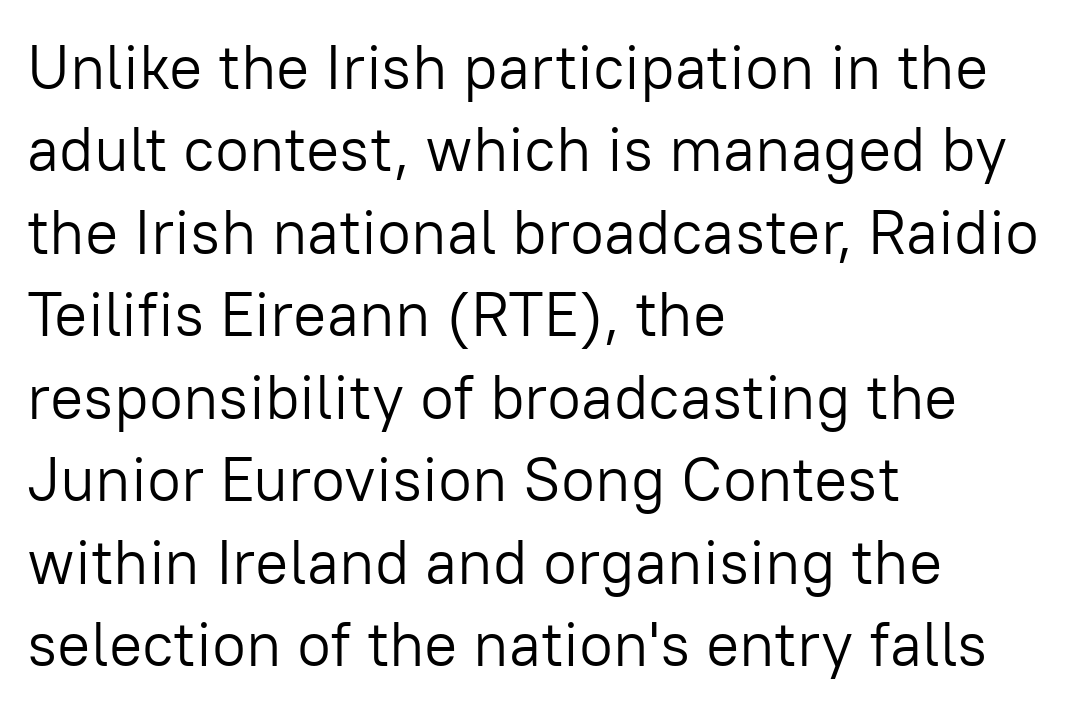
The image shows 62 px light sans-serif type, upright; set left-aligned, normal line spacing (1.33x), normal letter spacing, not underlined; low stroke contrast and a medium x-height.
